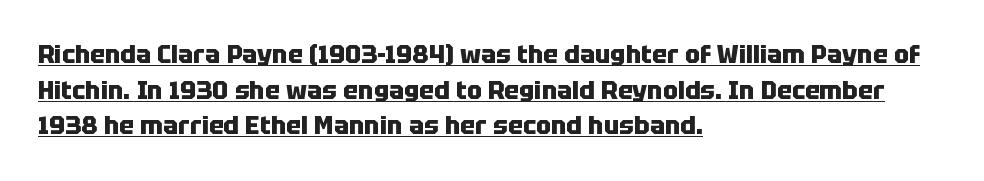
The image shows 25 px bold type, upright; set left-aligned, normal line spacing (1.43x), normal letter spacing, underlined.
